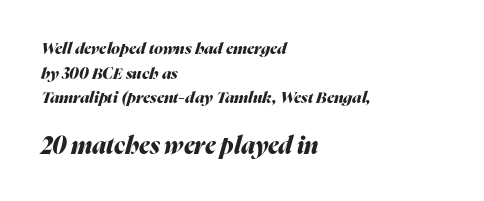
{"italic": "yes", "lean": "right", "slant_degrees": 16, "bold": "yes", "underline": "no", "align": "left", "line_spacing": "normal", "line_spacing_ratio": 1.54, "letter_spacing": "normal", "letter_spacing_em": 0.0, "larger_block": "second", "size_ratio": 1.5, "glyph_px": 24}
